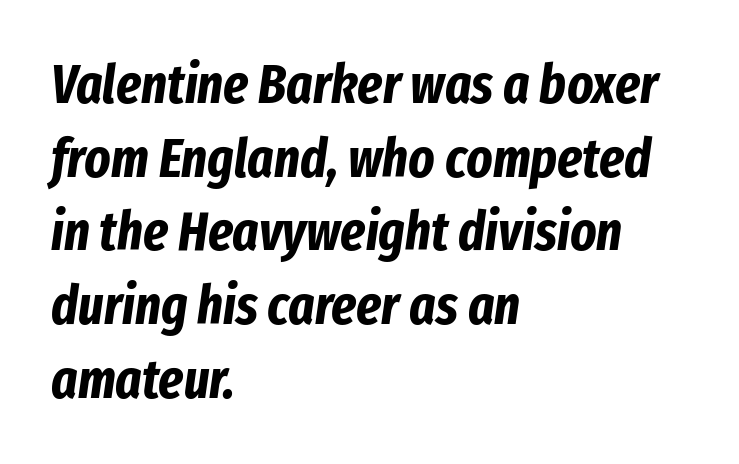
Q: Is the text bold? A: Yes.
Q: Is the text italic (slanted)? A: Yes, it leans right by about 8 degrees.
Q: Is the text underlined? A: No.
Q: How is the paragraph aligned? A: Left-aligned.
Q: Is the spacing between letters normal or unusually wide? A: Normal.
Q: Is the spacing between lines tight, normal or loose? A: Normal.
Q: Width (condensed, normal, or wide)? A: Condensed.
Q: Stroke contrast? A: Low.
Q: x-height? A: Medium.
Q: Monospaced? A: No.
